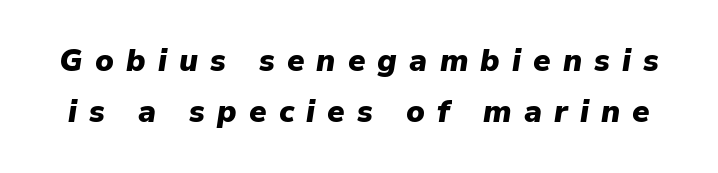
{"italic": "yes", "lean": "right", "slant_degrees": 9, "bold": "yes", "weight": "heavy", "width": "normal", "stroke_contrast": "low", "x_height": "medium", "monospaced": "no", "underline": "no", "line_spacing": "normal", "line_spacing_ratio": 1.66, "letter_spacing": "wide", "letter_spacing_em": 0.39, "glyph_px": 31}
